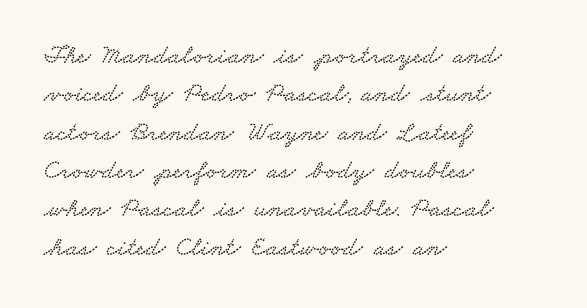
This sample keeps an unexceptional amount of space between lines. The lines in this sample share a left origin and differ only in where they stop. The letters sit at their default tracking, neither squeezed nor spread. Check the space under the baseline: it is left empty.
